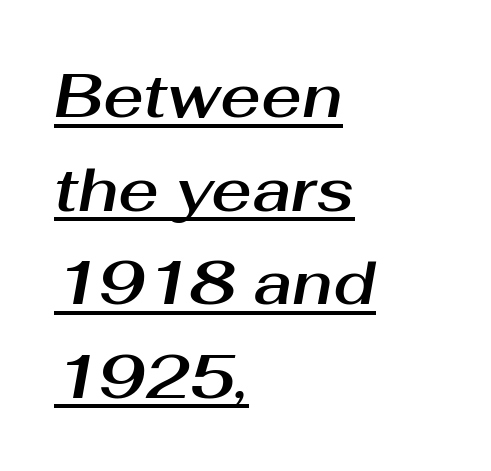
A normal amount of white space separates one row of letters from the next. Each letter keeps its own natural width here, so spacing adapts to shape. Glyph-to-glyph distance matches everyday printed text. The rag falls on the right side of this text block.
